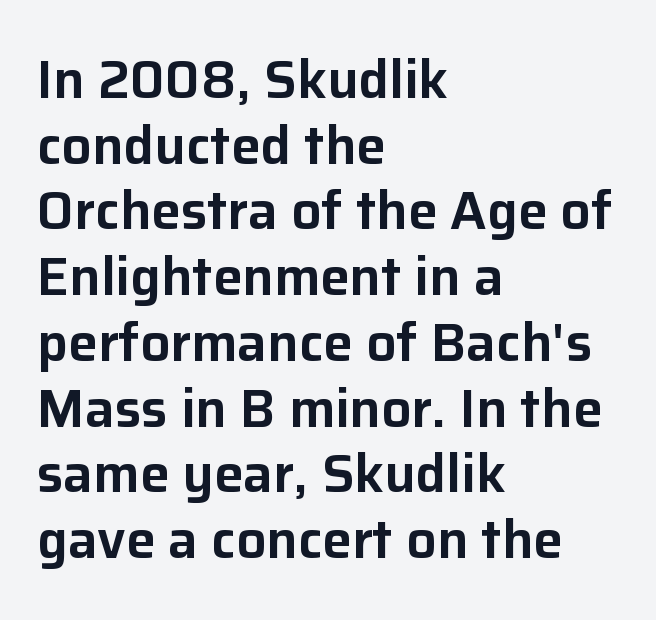
The font family rendered here belongs to the sans-serif group. These lines stack with their left ends in a neat column. A bare baseline throughout the passage. Proportional: the letters do not fall into vertical columns.
